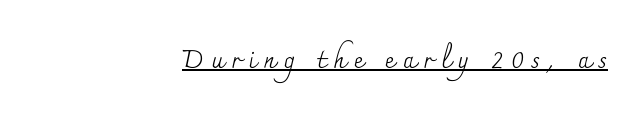
Is the block centered? No — it sits flush against the right margin. The letters look calm and open, with moderate or lighter stems. Underline: present. The face used here is rendered with a markedly widened letterfit.
